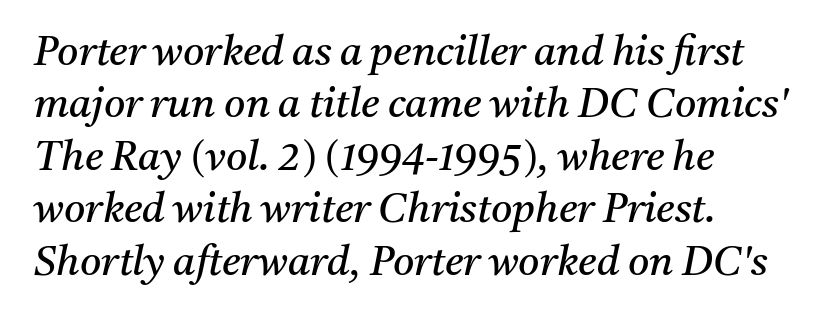
The image shows 41 px regular-weight serif type, italic (leaning right); set left-aligned, normal line spacing (1.28x), normal letter spacing, not underlined; medium stroke contrast and a medium x-height.
